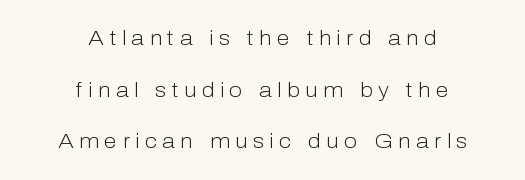
Q: Is the text bold? A: No.
Q: Is the text italic (slanted)? A: No, it is upright.
Q: Is the text underlined? A: No.
Q: How is the paragraph aligned? A: Centered.
Q: Is the spacing between letters normal or unusually wide? A: Unusually wide.
Q: Is the spacing between lines tight, normal or loose? A: Loose.
